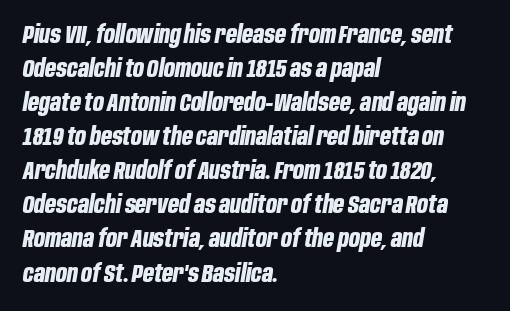
The image shows 24 px bold type, italic (leaning right); set left-aligned, normal line spacing (1.42x), normal letter spacing, not underlined.
